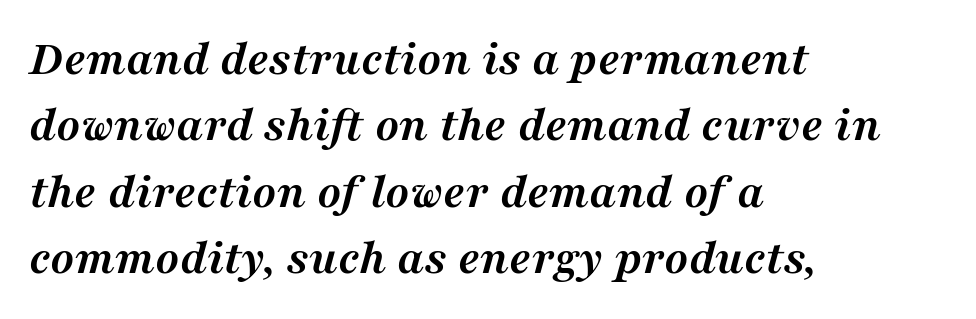
An italicized treatment has been applied to the whole sample. The passage shown is emphatically bold. Observe the ordinary spacing: letters are neighbours, not strangers. Here the designer chose a conventional face with non-uniform glyph widths. Examine the stroke ends and you'll spot serifs. Notice how descenders clear the ascenders below comfortably — that's standard leading.
